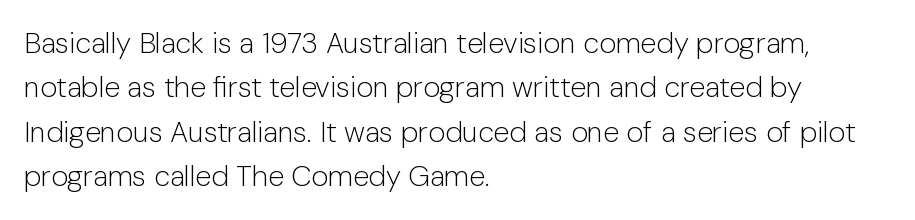
The image shows 29 px light sans-serif type, upright; set left-aligned, normal line spacing (1.53x), normal letter spacing, not underlined; low stroke contrast and a medium x-height.
